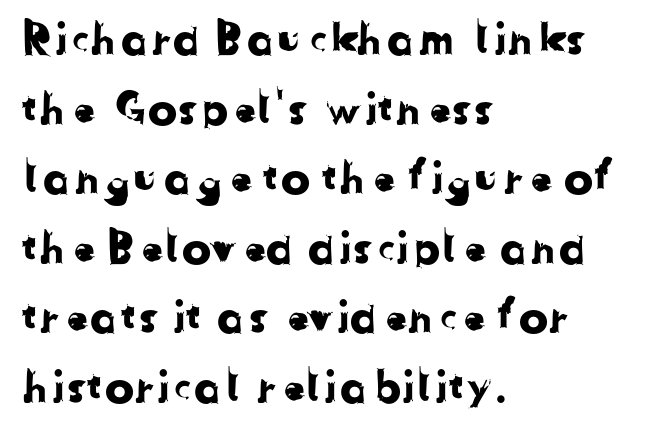
The image shows 44 px sans-serif type; set left-aligned, normal line spacing (1.58x), normal letter spacing, not underlined; low stroke contrast and a medium x-height.
